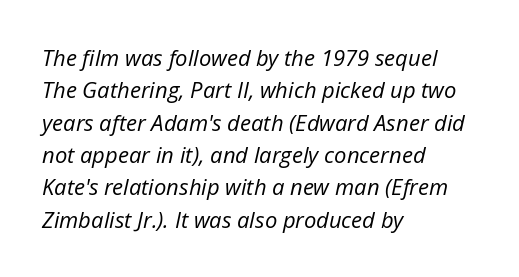
Q: Is the text bold? A: No.
Q: Is the text italic (slanted)? A: Yes, it leans right by about 12 degrees.
Q: Is the text underlined? A: No.
Q: How is the paragraph aligned? A: Left-aligned.
Q: Is the spacing between letters normal or unusually wide? A: Normal.
Q: Is the spacing between lines tight, normal or loose? A: Normal.
